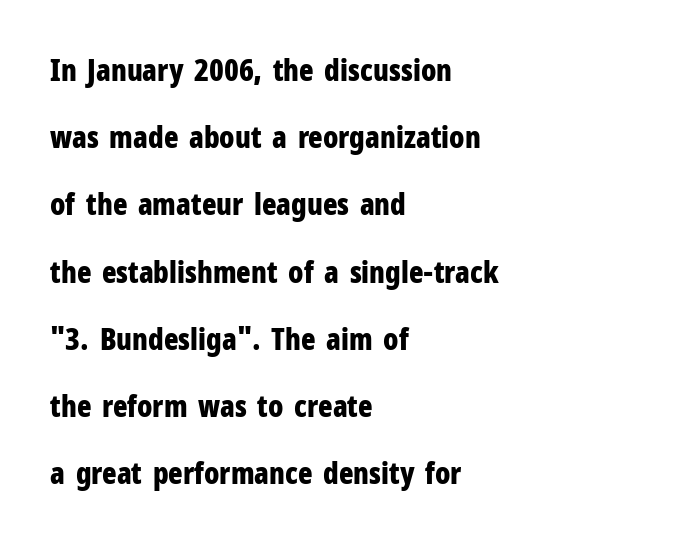
{"serif": "no", "italic": "no", "bold": "yes", "weight": "bold", "width": "condensed", "stroke_contrast": "low", "x_height": "medium", "monospaced": "no", "underline": "no", "align": "left", "line_spacing": "loose", "line_spacing_ratio": 2.24, "letter_spacing": "normal", "letter_spacing_em": 0.0, "glyph_px": 30}
